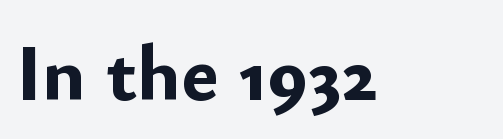
Q: Is the text bold? A: Yes.
Q: Is the text italic (slanted)? A: No, it is upright.
Q: Is the typeface a serif or a sans-serif typeface? A: Sans-serif.
Q: Is the text underlined? A: No.
Q: Is the spacing between letters normal or unusually wide? A: Normal.
Q: Width (condensed, normal, or wide)? A: Normal.
Q: Stroke contrast? A: Low.
Q: x-height? A: Small.
Q: Monospaced? A: No.
